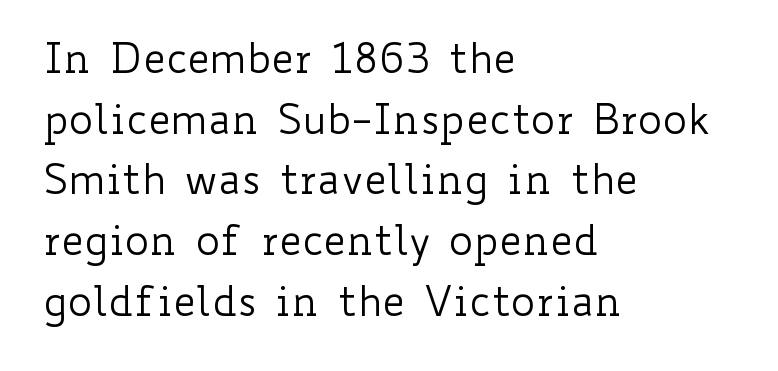
The image shows 41 px regular-weight, wide type, upright; set left-aligned, normal line spacing (1.48x), normal letter spacing, not underlined; low stroke contrast and a small x-height.
